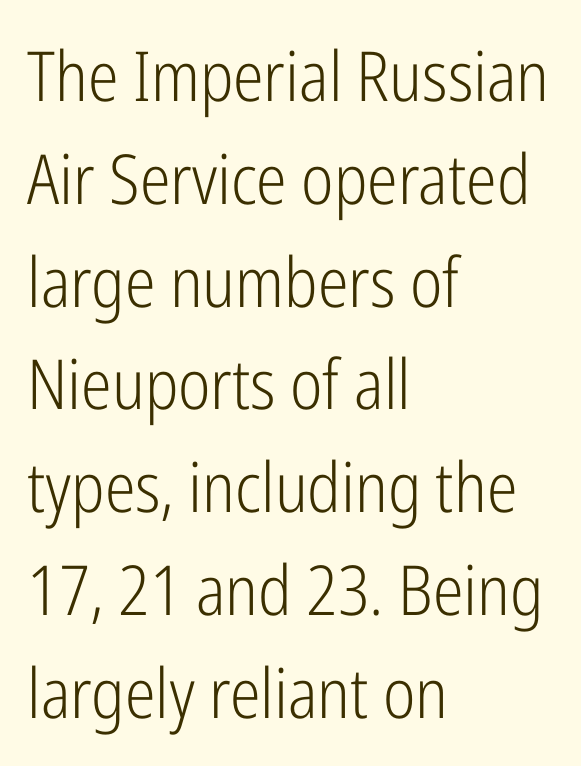
The image shows 69 px light, condensed sans-serif type, upright; set left-aligned, normal line spacing (1.49x), normal letter spacing, not underlined; low stroke contrast and a medium x-height.
